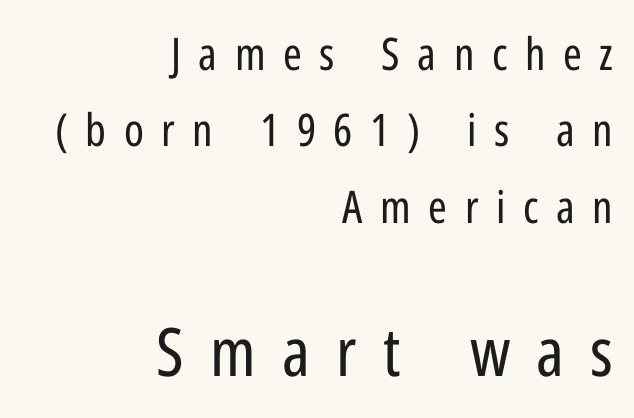
Stem width sits at or under what a default text font uses. The lines are quadded right. The face used here appears at its bigger size in the lower chunk. Substantial extra tracking has been applied to these lines. Quick note: interline space is typical.
